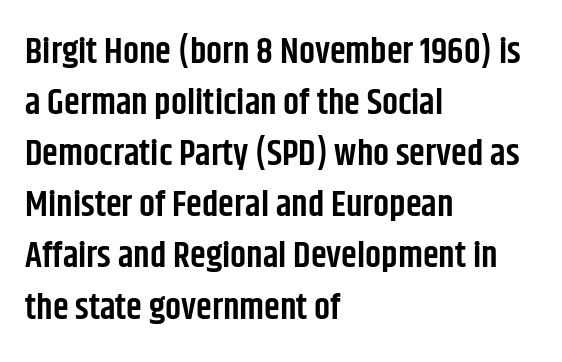
Q: Is the text bold? A: Semi-bold.
Q: Is the text italic (slanted)? A: No, it is upright.
Q: Is the typeface a serif or a sans-serif typeface? A: Sans-serif.
Q: Is the text underlined? A: No.
Q: How is the paragraph aligned? A: Left-aligned.
Q: Is the spacing between letters normal or unusually wide? A: Normal.
Q: Is the spacing between lines tight, normal or loose? A: Normal.
Q: Width (condensed, normal, or wide)? A: Condensed.
Q: Stroke contrast? A: Low.
Q: x-height? A: Large.
Q: Monospaced? A: No.
